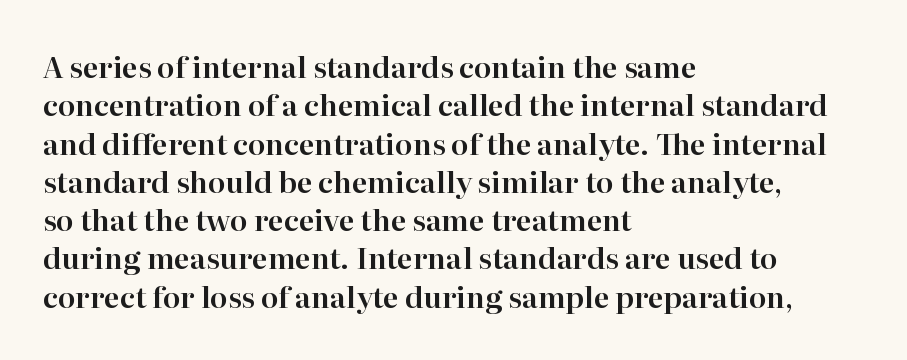
Does extra space separate the letters? No, they use regular spacing. Here the designer chose a conventional face with non-uniform glyph widths. Little horizontal feet cap the strokes, marking this as serif type. In CSS terms this would be text-align: left.
